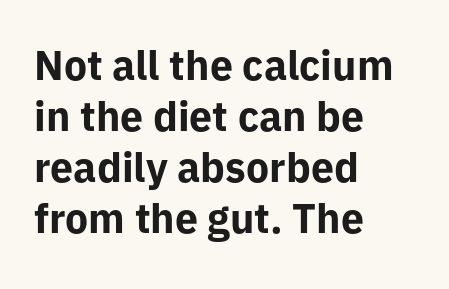
Is this a sans? Yes — the strokes have no serifs. Each word holds together tightly as a unit, with standard inter-letter gaps. Line beginnings align vertically; line endings do not. The rendering uses natural spacing where letterforms have individual widths.
